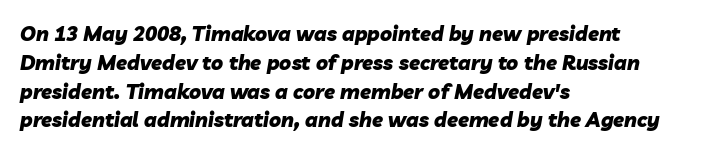
Horizontally, the lines are justified to the leading edge only. The typography opts for an oblique posture over an upright one. Set as a true bold cut, around the 700 mark. Letter spacing: default. Any mark beneath the type? The region is blank. The line-height multiplier appears to be the usual default.
